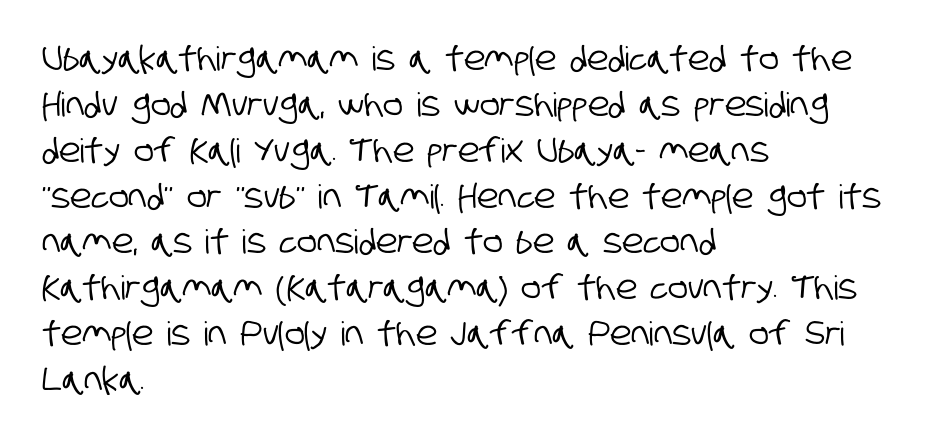
Line beginnings align vertically; line endings do not. The letters carry no serifs — their stems end cleanly without finishing strokes. The lines sit at an ordinary, default distance from one another. Note the varied advance widths — an 'i' is clearly narrower than an 'm'. Nothing unusual about the tracking: characters are spaced as the font intends.
